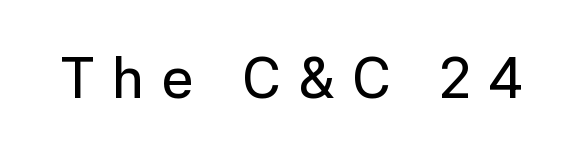
{"serif": "no", "italic": "no", "width": "normal", "stroke_contrast": "low", "x_height": "medium", "monospaced": "no", "underline": "no", "letter_spacing": "wide", "letter_spacing_em": 0.3, "glyph_px": 57}
